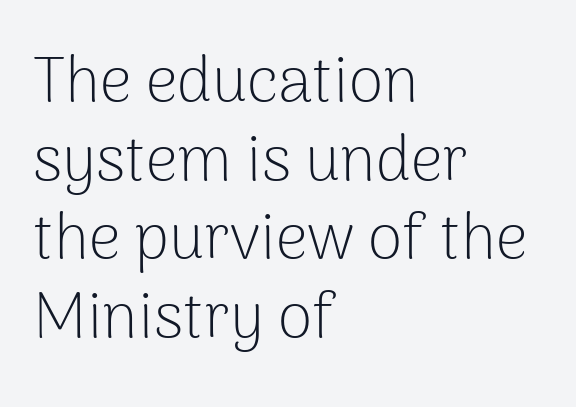
{"serif": "no", "italic": "no", "bold": "no", "weight": "light", "width": "normal", "stroke_contrast": "low", "x_height": "medium", "monospaced": "no", "underline": "no", "align": "left", "line_spacing": "normal", "line_spacing_ratio": 1.25, "letter_spacing": "normal", "letter_spacing_em": 0.0, "glyph_px": 63}
